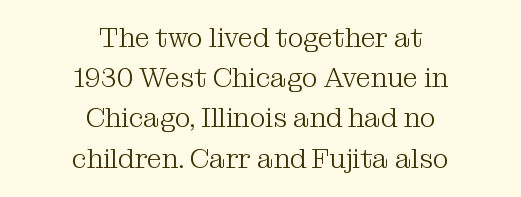
Q: Is the text bold? A: No.
Q: Is the text italic (slanted)? A: No, it is upright.
Q: Is the text underlined? A: No.
Q: How is the paragraph aligned? A: Centered.
Q: Is the spacing between letters normal or unusually wide? A: Normal.
Q: Is the spacing between lines tight, normal or loose? A: Normal.
